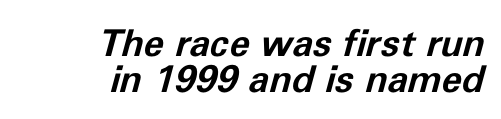
Honestly, the rows look squashed on top of each other. One-word summary of the alignment: right. There is no visible air inserted between adjacent glyphs. The gap between lines stays unmarked. Rendered with sloped, italic letterforms. Character widths vary here, with narrow letters taking less room than wide ones.
